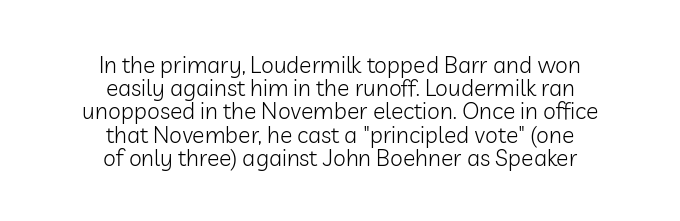
Q: Is the text bold? A: No.
Q: Is the text italic (slanted)? A: No, it is upright.
Q: Is the text underlined? A: No.
Q: How is the paragraph aligned? A: Centered.
Q: Is the spacing between letters normal or unusually wide? A: Normal.
Q: Is the spacing between lines tight, normal or loose? A: Tight.
